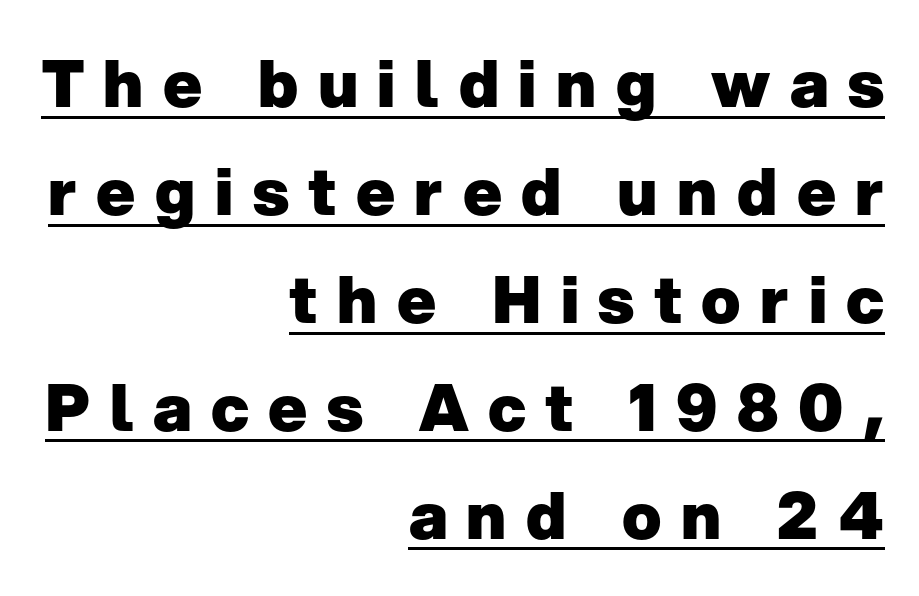
{"serif": "no", "italic": "no", "bold": "yes", "weight": "heavy", "width": "normal", "stroke_contrast": "low", "x_height": "medium", "monospaced": "no", "underline": "yes", "align": "right", "line_spacing": "normal", "line_spacing_ratio": 1.66, "letter_spacing": "wide", "letter_spacing_em": 0.3, "glyph_px": 65}
